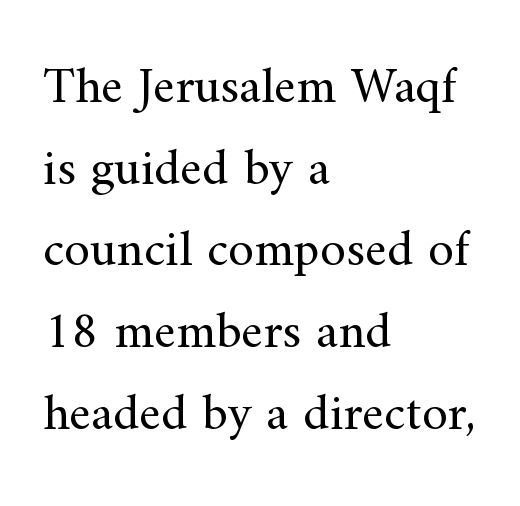
The image shows 52 px regular-weight serif type, upright; set left-aligned, normal line spacing (1.57x), normal letter spacing, not underlined; medium stroke contrast and a small x-height.
